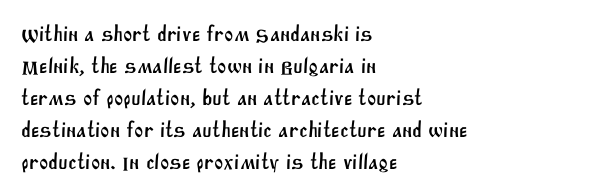
{"underline": "no", "align": "left", "line_spacing": "normal", "line_spacing_ratio": 1.46, "letter_spacing": "normal", "letter_spacing_em": 0.0, "glyph_px": 22}
